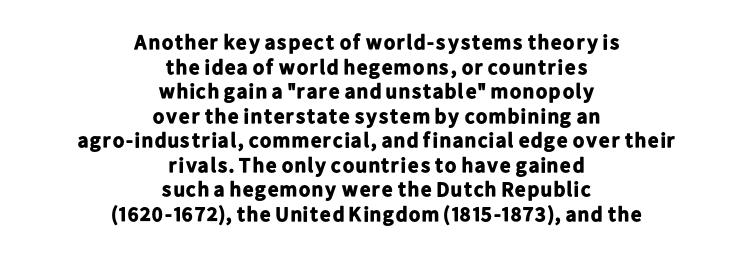
{"italic": "no", "bold": "yes", "underline": "no", "align": "center", "line_spacing_ratio": 1.17, "letter_spacing": "normal", "letter_spacing_em": 0.0, "glyph_px": 21}
